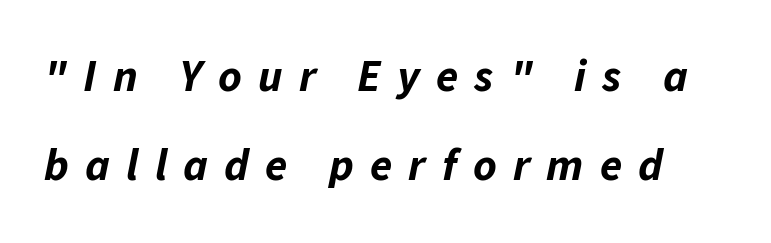
{"italic": "yes", "lean": "right", "slant_degrees": 11, "bold": "yes", "weight": "bold", "width": "normal", "stroke_contrast": "low", "x_height": "medium", "monospaced": "no", "underline": "no", "line_spacing": "loose", "line_spacing_ratio": 1.98, "letter_spacing": "wide", "letter_spacing_em": 0.36, "glyph_px": 45}
